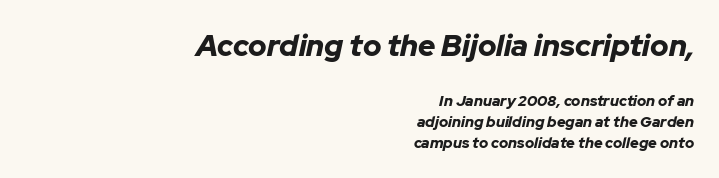
{"italic": "yes", "lean": "right", "slant_degrees": 12, "bold": "yes", "weight": "bold", "width": "normal", "stroke_contrast": "low", "x_height": "medium", "monospaced": "no", "underline": "no", "align": "right", "line_spacing": "normal", "line_spacing_ratio": 1.38, "letter_spacing": "normal", "letter_spacing_em": 0.0, "larger_block": "first", "size_ratio": 2.0, "glyph_px": 30}
